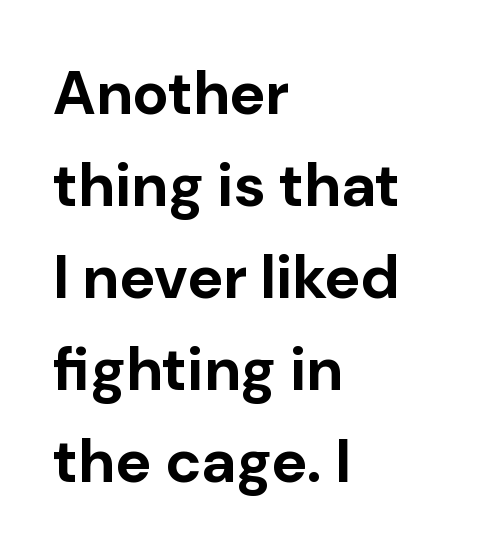
The image shows 61 px bold sans-serif type, upright; set left-aligned, normal line spacing (1.51x), normal letter spacing, not underlined; low stroke contrast and a medium x-height.
